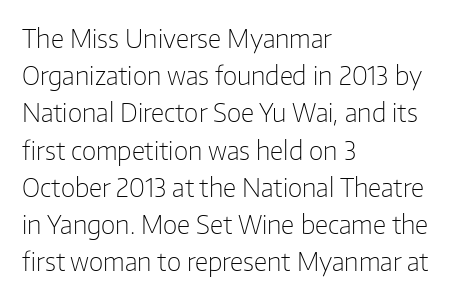
{"italic": "no", "bold": "no", "underline": "no", "align": "left", "line_spacing": "normal", "line_spacing_ratio": 1.49, "letter_spacing": "normal", "letter_spacing_em": 0.0, "glyph_px": 25}
